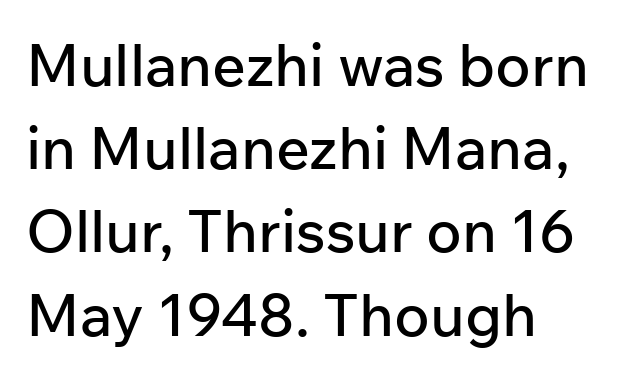
The image shows 59 px sans-serif type, upright; set left-aligned, normal line spacing (1.41x), normal letter spacing, not underlined; low stroke contrast and a medium x-height.
